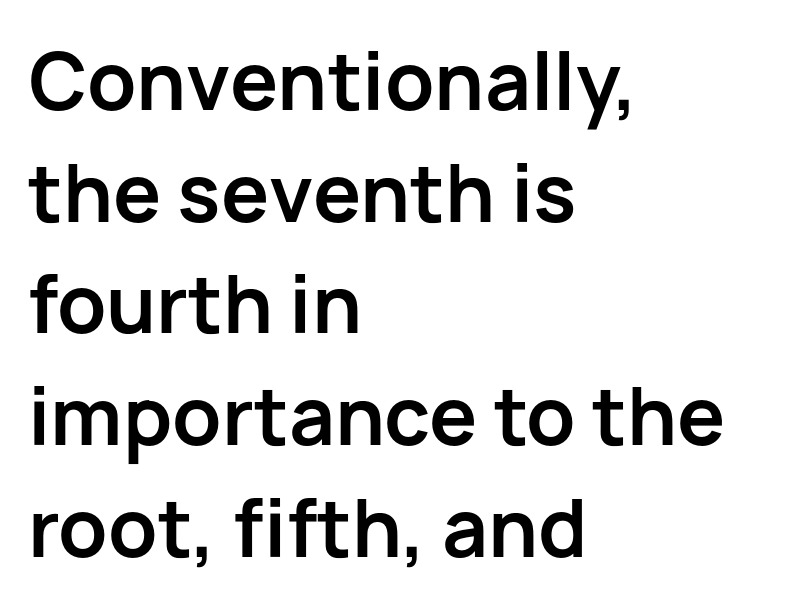
{"serif": "no", "italic": "no", "bold": "yes", "weight": "bold", "width": "normal", "stroke_contrast": "low", "x_height": "medium", "monospaced": "no", "underline": "no", "align": "left", "line_spacing": "normal", "line_spacing_ratio": 1.45, "letter_spacing": "normal", "letter_spacing_em": 0.0, "glyph_px": 77}
